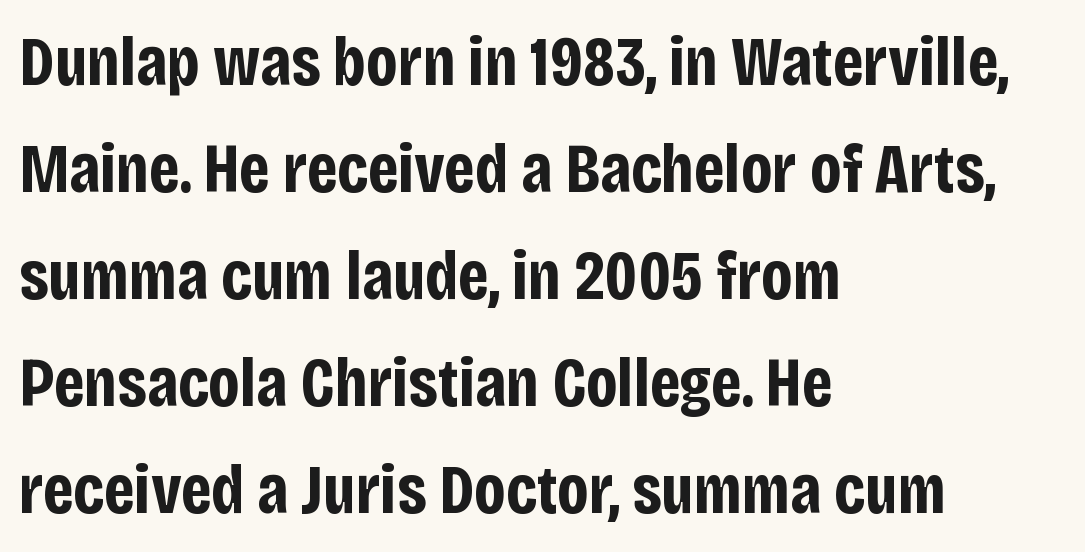
The image shows 70 px bold, condensed sans-serif type, upright; set left-aligned, normal line spacing (1.53x), normal letter spacing, not underlined; low stroke contrast and a large x-height.
